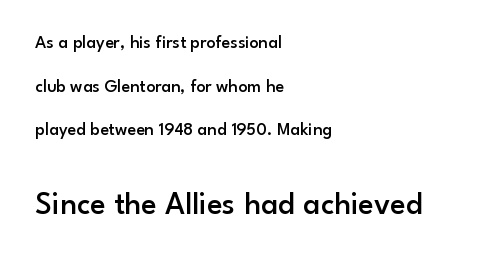
{"serif": "no", "italic": "no", "bold": "semi", "weight": "semibold", "width": "normal", "stroke_contrast": "low", "x_height": "small", "monospaced": "no", "underline": "no", "align": "left", "line_spacing": "loose", "line_spacing_ratio": 2.42, "letter_spacing": "normal", "letter_spacing_em": 0.0, "larger_block": "second", "size_ratio": 1.78, "glyph_px": 32}
